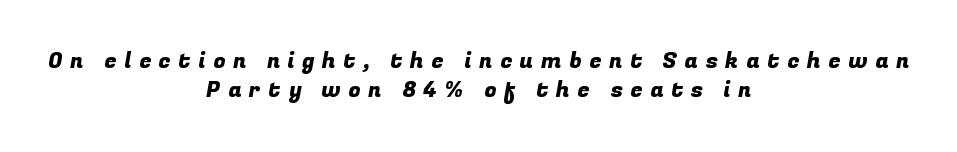
{"underline": "no", "align": "center", "line_spacing": "normal", "line_spacing_ratio": 1.33, "letter_spacing": "wide", "letter_spacing_em": 0.35, "glyph_px": 22}
